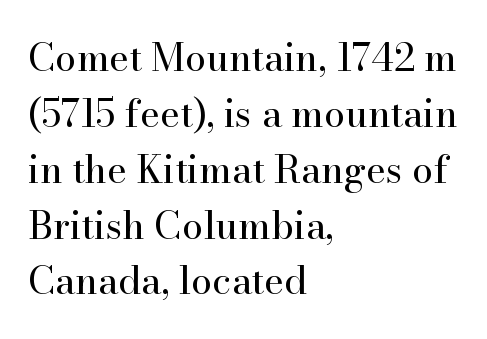
Normally led — the rows are evenly, conventionally spaced. Left-aligned paragraph, ragged on the right. The letterforms sit shoulder to shoulder at normal distance. I'd call this a serif setting — the letters wear small feet. This sample uses an upright cut, with every glyph sitting square on the baseline. Decoration check: the copy has no underline.
